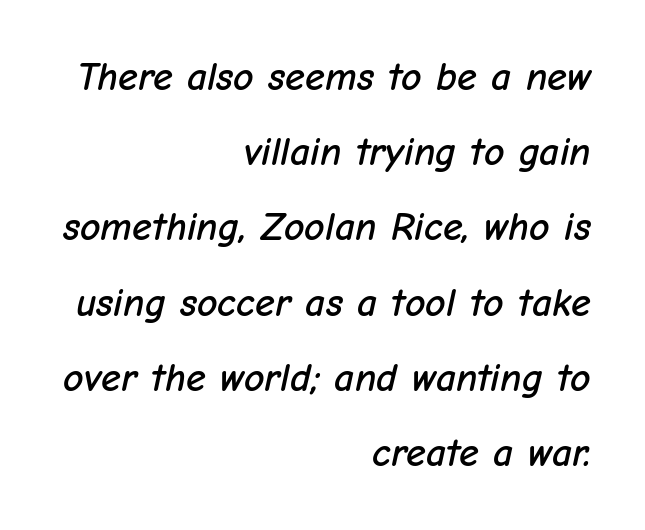
Q: Is the text italic (slanted)? A: Yes, it leans right by about 12 degrees.
Q: Is the text underlined? A: No.
Q: How is the paragraph aligned? A: Right-aligned.
Q: Is the spacing between letters normal or unusually wide? A: Normal.
Q: Width (condensed, normal, or wide)? A: Normal.
Q: Stroke contrast? A: Low.
Q: x-height? A: Medium.
Q: Monospaced? A: No.
